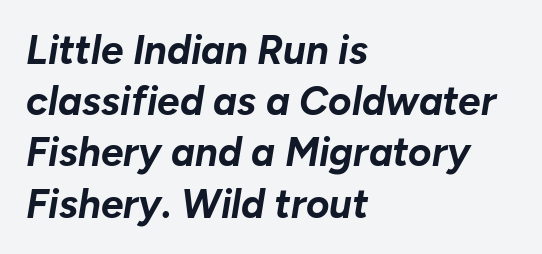
The image shows 40 px bold type, italic (leaning right); set left-aligned, normal line spacing (1.28x), normal letter spacing, not underlined; low stroke contrast and a medium x-height.
